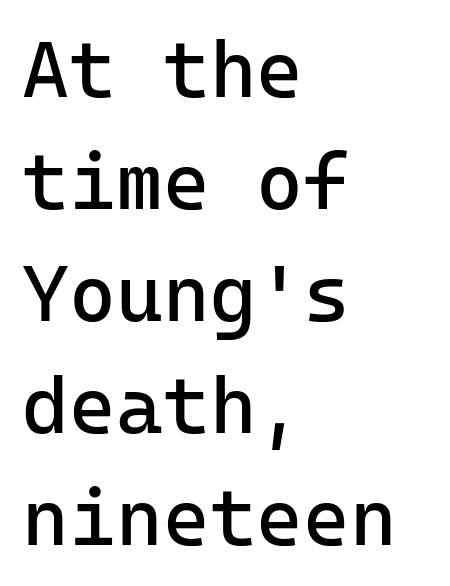
The rendering uses typewriter-style spacing with identical character cells. The strip under each line holds only bare page. The typesetter chose a ragged-right arrangement here. Successive baselines arrive at the customary interval.
